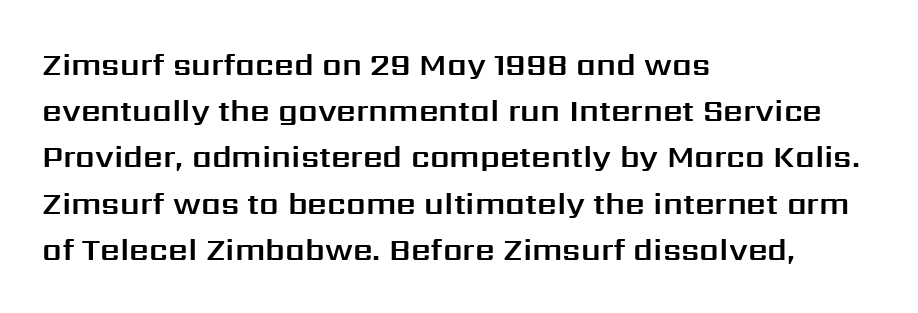
The image shows 31 px sans-serif type, upright; set left-aligned, normal line spacing (1.49x), normal letter spacing, not underlined; medium stroke contrast and a medium x-height.
